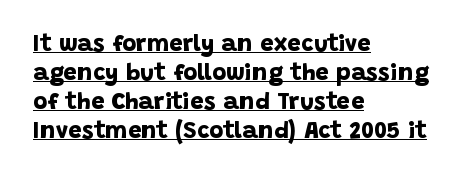
Q: Is the text bold? A: Yes.
Q: Is the text underlined? A: Yes.
Q: How is the paragraph aligned? A: Left-aligned.
Q: Is the spacing between letters normal or unusually wide? A: Normal.
